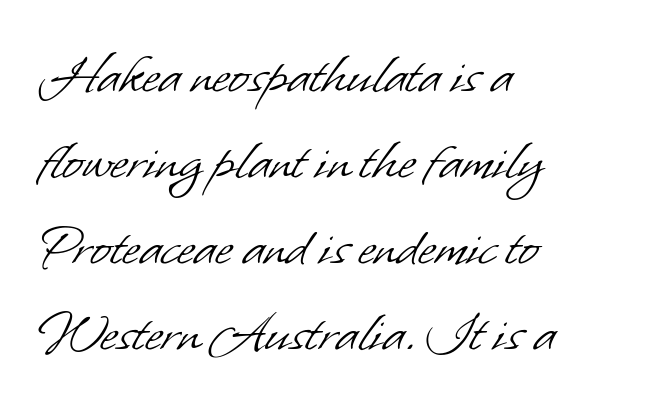
The face used here is a sans, in the tradition of grotesques and geometrics. The designer left line spacing at the default. The rendering uses natural spacing where letterforms have individual widths. The tracking reads as untouched default to a designer's eye. A clean baseline with only descenders dipping below it.
